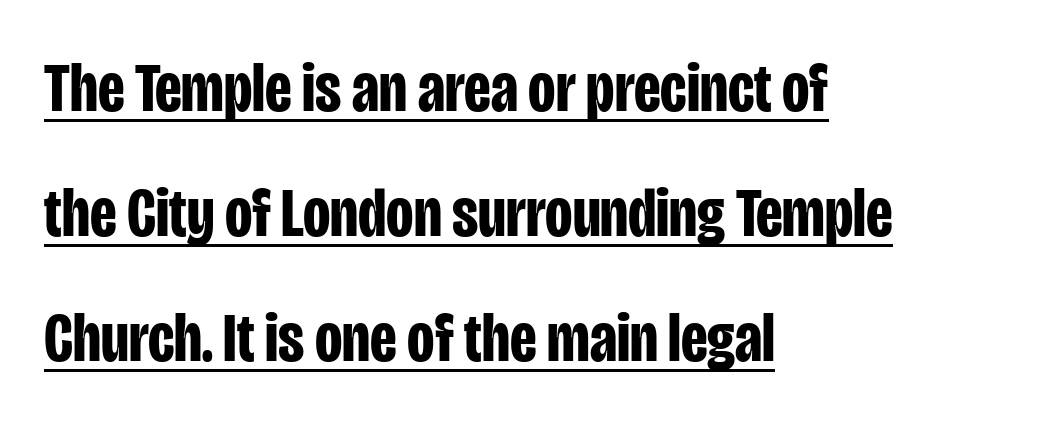
Q: Is the text bold? A: Yes.
Q: Is the text italic (slanted)? A: No, it is upright.
Q: Is the typeface a serif or a sans-serif typeface? A: Sans-serif.
Q: Is the text underlined? A: Yes.
Q: How is the paragraph aligned? A: Left-aligned.
Q: Is the spacing between letters normal or unusually wide? A: Normal.
Q: Width (condensed, normal, or wide)? A: Condensed.
Q: Stroke contrast? A: Low.
Q: x-height? A: Large.
Q: Monospaced? A: No.
